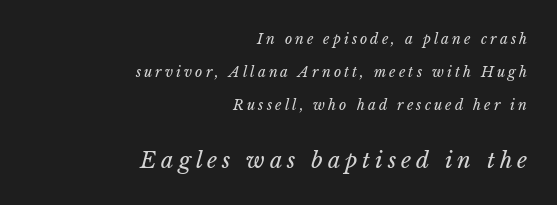
Q: Is the text bold? A: No.
Q: Is the text italic (slanted)? A: Yes, it leans right by about 15 degrees.
Q: Is the text underlined? A: No.
Q: How is the paragraph aligned? A: Right-aligned.
Q: Is the spacing between letters normal or unusually wide? A: Unusually wide.
Q: Is the spacing between lines tight, normal or loose? A: Loose.
Q: Which block of text is set in a larger size, the first (top) or the second (bottom)? A: The second (bottom) one.
